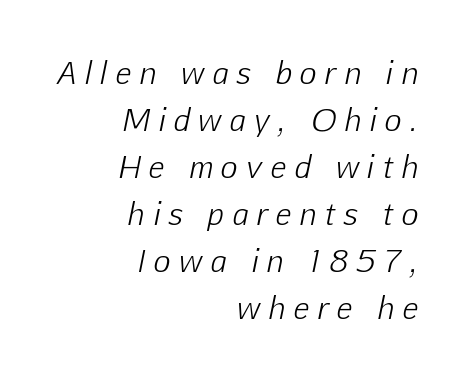
Q: Is the text bold? A: No.
Q: Is the text italic (slanted)? A: Yes, it leans right by about 12 degrees.
Q: Is the text underlined? A: No.
Q: How is the paragraph aligned? A: Right-aligned.
Q: Is the spacing between letters normal or unusually wide? A: Unusually wide.
Q: Is the spacing between lines tight, normal or loose? A: Normal.
Q: Width (condensed, normal, or wide)? A: Normal.
Q: Stroke contrast? A: Low.
Q: x-height? A: Medium.
Q: Monospaced? A: No.
